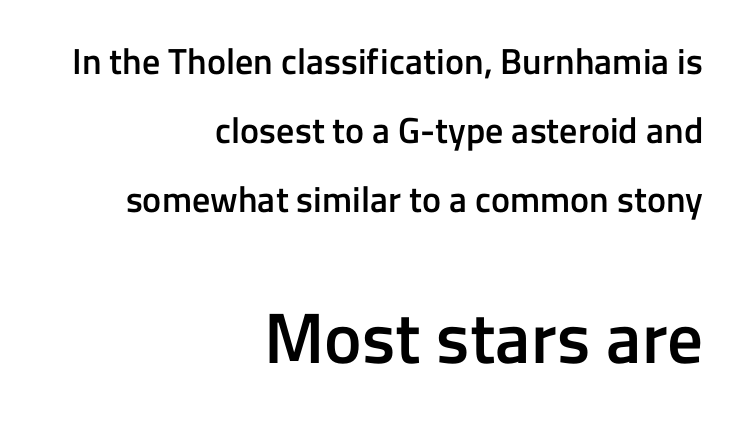
Q: Is the text bold? A: Semi-bold.
Q: Is the text italic (slanted)? A: No, it is upright.
Q: Is the typeface a serif or a sans-serif typeface? A: Sans-serif.
Q: Is the text underlined? A: No.
Q: How is the paragraph aligned? A: Right-aligned.
Q: Is the spacing between letters normal or unusually wide? A: Normal.
Q: Is the spacing between lines tight, normal or loose? A: Loose.
Q: Which block of text is set in a larger size, the first (top) or the second (bottom)? A: The second (bottom) one.
Q: Width (condensed, normal, or wide)? A: Normal.
Q: Stroke contrast? A: Low.
Q: x-height? A: Medium.
Q: Monospaced? A: No.
